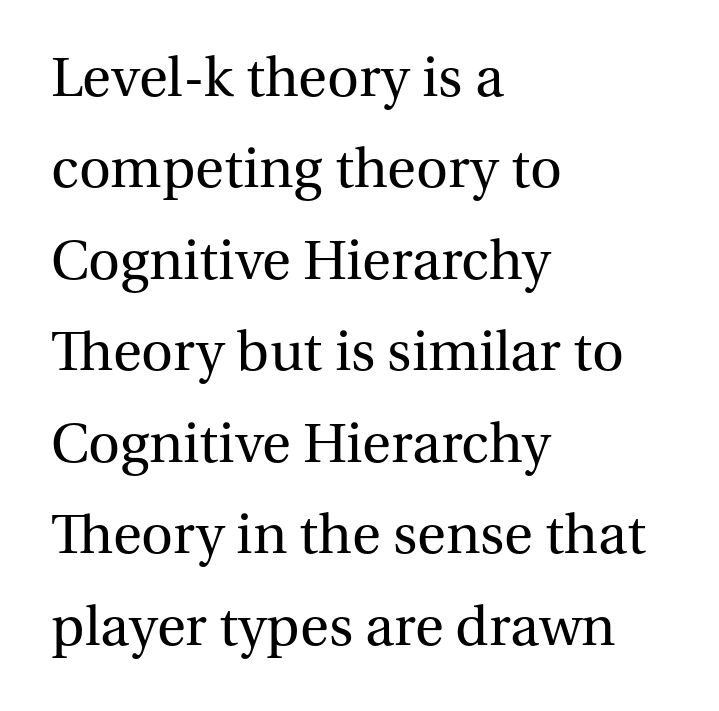
The image shows 59 px regular-weight serif type, upright; set left-aligned, normal line spacing (1.55x), normal letter spacing, not underlined; medium stroke contrast and a medium x-height.
